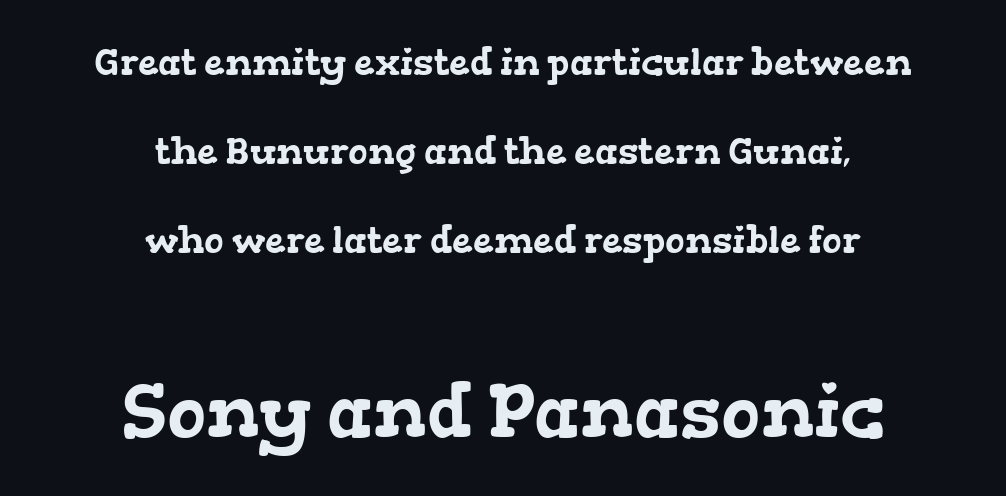
Q: Is the typeface a serif or a sans-serif typeface? A: Serif.
Q: Is the text underlined? A: No.
Q: How is the paragraph aligned? A: Centered.
Q: Is the spacing between letters normal or unusually wide? A: Normal.
Q: Is the spacing between lines tight, normal or loose? A: Loose.
Q: Which block of text is set in a larger size, the first (top) or the second (bottom)? A: The second (bottom) one.
Q: Width (condensed, normal, or wide)? A: Wide.
Q: Stroke contrast? A: Low.
Q: x-height? A: Medium.
Q: Monospaced? A: No.
